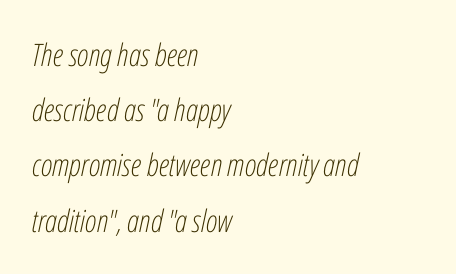
{"italic": "yes", "lean": "right", "slant_degrees": 12, "bold": "no", "weight": "light", "width": "condensed", "stroke_contrast": "low", "x_height": "medium", "monospaced": "no", "underline": "no", "align": "left", "line_spacing_ratio": 1.78, "letter_spacing": "normal", "letter_spacing_em": 0.0, "glyph_px": 31}
